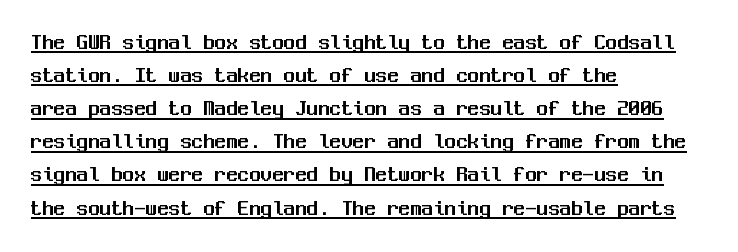
The image shows 23 px text type, upright; set left-aligned, normal line spacing (1.44x), normal letter spacing, underlined.
